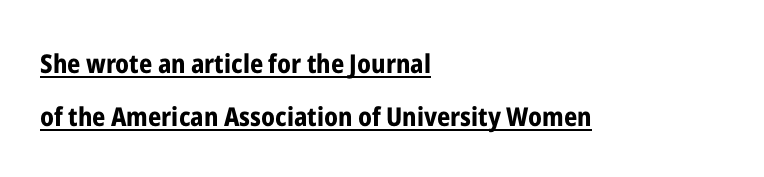
The letters sit at their default tracking, neither squeezed nor spread. The lines are spread far apart with generous leading. The lettering stays uniformly vertical, giving the passage a roman look. This rendering uses left alignment, leaving the right contour irregular.
